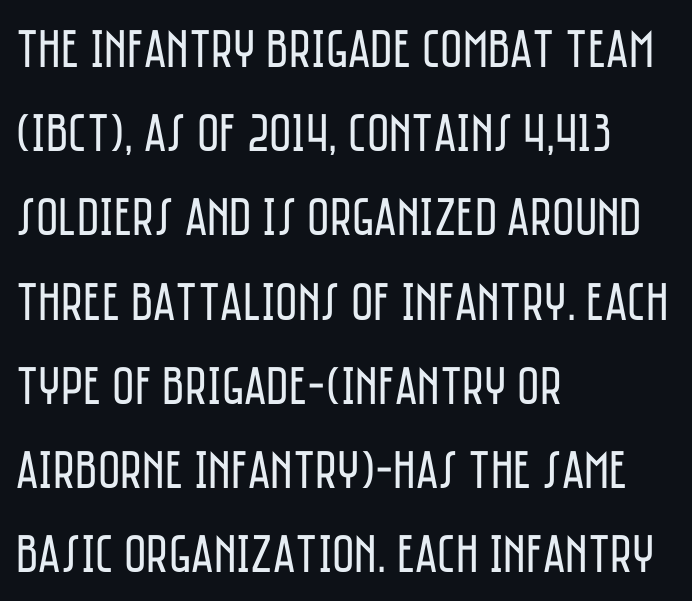
The typesetting does not lean heavy: it is not bold. In terms of letterform style, serifs are entirely absent. Just letters on the line, the space beneath them empty. Nobody touched the tracking dial on this one. The letters advance in unequal steps, a hallmark of proportional type. In terms of leading, this rendering sits right in the middle.
